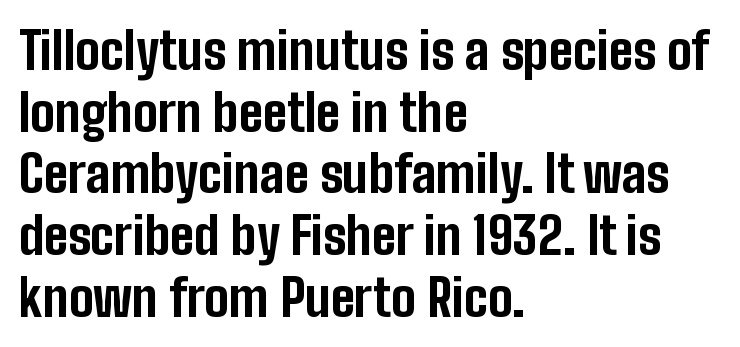
I'd call this a sans setting — the letters go barefoot. The typesetter chose a ragged-right arrangement here. A bare baseline throughout the passage. Characters follow at the spacing the type designer built in. You can tell it's not italic because the verticals are truly vertical. The rendering uses natural spacing where letterforms have individual widths.
